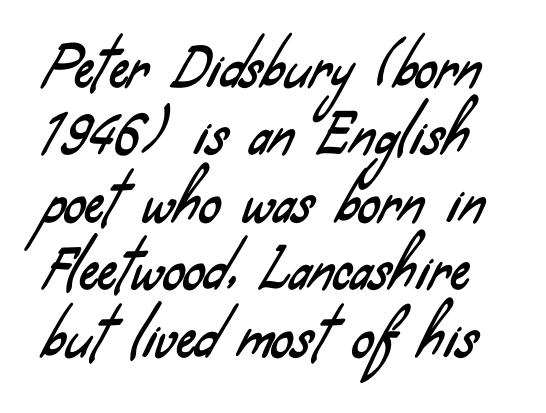
The letters carry no serifs — their stems end cleanly without finishing strokes. Evenly set lines give the paragraph a standard silhouette. Quick note: underline off. A typesetter would call this proportional, since set widths differ per character. The type is set solid horizontally, with unmodified tracking.
